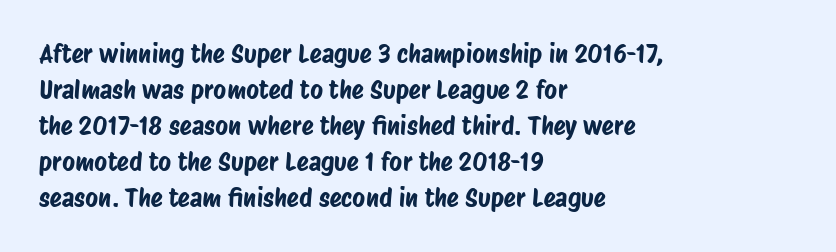
Q: Is the text underlined? A: No.
Q: How is the paragraph aligned? A: Left-aligned.
Q: Is the spacing between letters normal or unusually wide? A: Normal.
Q: Is the spacing between lines tight, normal or loose? A: Normal.
